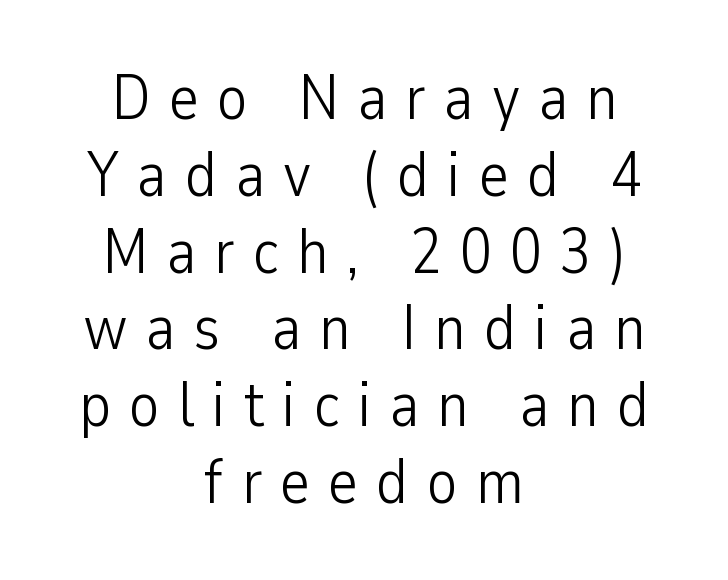
The letters look calm and open, with moderate or lighter stems. Just letters on the line, the space beneath them empty. Does the copy run flush right? No — it is centered line by line. Vertical strokes here are truly vertical. A typesetter would call this heavily tracked-out type.
